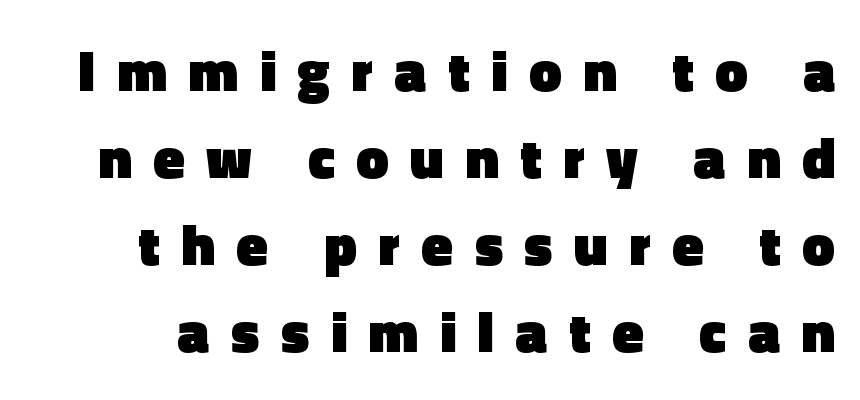
If you measured baseline to baseline, you'd find a middling distance. The face used here is proportionally spaced, like ordinary book or web type. This sample uses an upright cut, with every glyph sitting square on the baseline. Just letters on the line, the space beneath them empty. Summary of weight: heavy, a full bold.
